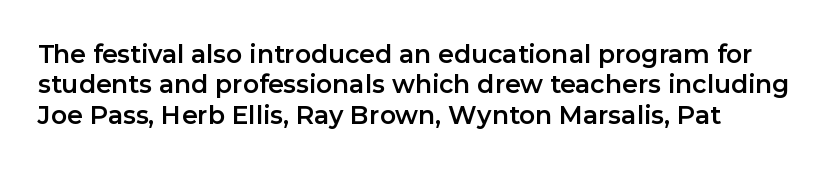
The typography opts for an upright posture over an oblique one. The letterforms sit shoulder to shoulder at normal distance. Compared with a centered layout, this one pins lines to the left instead. Descenders are the only things crossing below the line.
